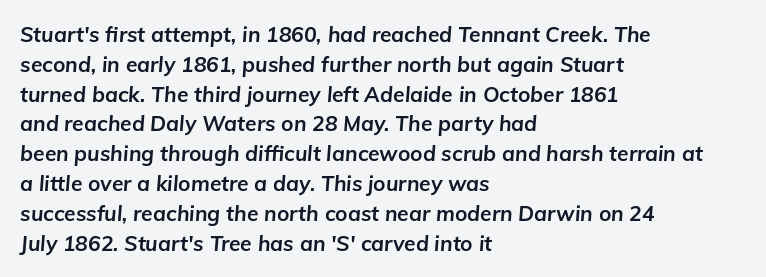
{"italic": "yes", "lean": "right", "slant_degrees": 5, "bold": "yes", "underline": "no", "align": "left", "line_spacing": "normal", "line_spacing_ratio": 1.42, "letter_spacing": "normal", "letter_spacing_em": 0.0, "glyph_px": 21}
